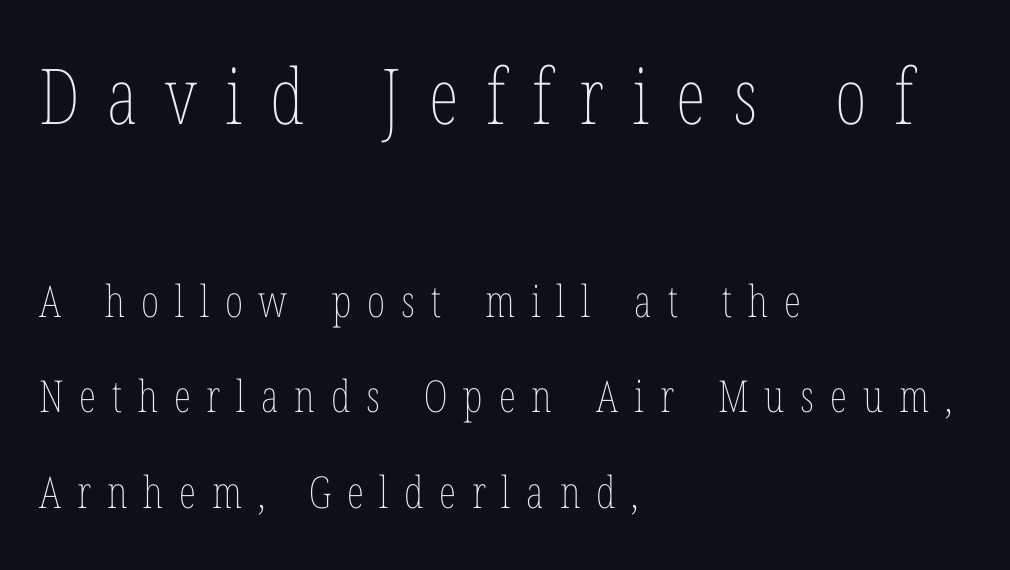
A typesetter would call this proportional, since set widths differ per character. Inter-character spacing is expanded well beyond the font's built-in metrics. Descenders are the only things crossing below the line. Every character sits straight up, as roman type does. These glyphs show unthickened strokes, regular width or finer. Compared with a centered layout, this one pins lines to the left instead.
